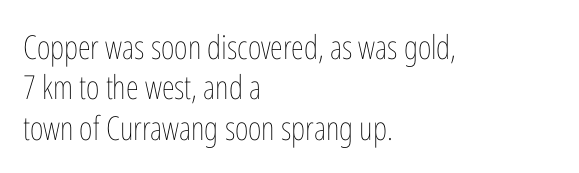
Each line starts at the same left margin while the right side varies. Standard letterfit; no display-style spreading of the glyphs. Nope, not italic — everything's standing straight. Type without underlining. These lines are rendered in a variable-pitch font. Weight: in the light-to-regular range.
